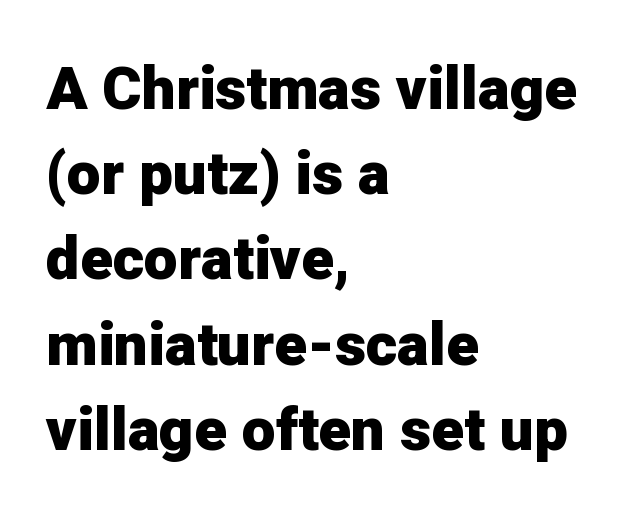
The image shows 60 px heavy sans-serif type, upright; set left-aligned, normal line spacing (1.42x), normal letter spacing, not underlined; low stroke contrast and a medium x-height.
